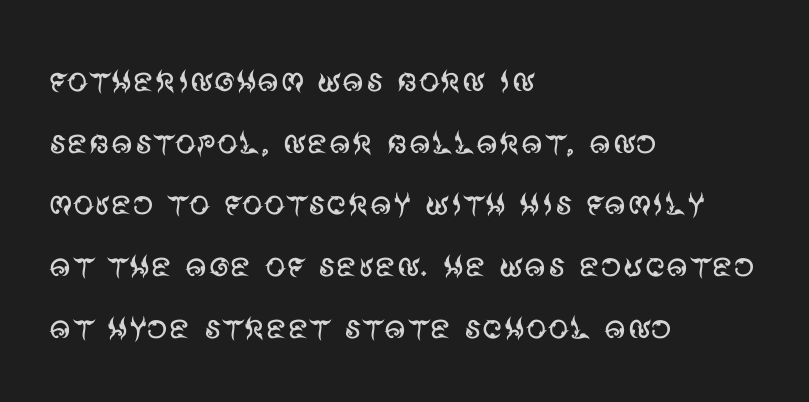
Q: Is the text bold? A: No.
Q: Is the text italic (slanted)? A: No, it is upright.
Q: Is the typeface a serif or a sans-serif typeface? A: Sans-serif.
Q: Is the text underlined? A: No.
Q: How is the paragraph aligned? A: Left-aligned.
Q: Is the spacing between letters normal or unusually wide? A: Normal.
Q: Is the spacing between lines tight, normal or loose? A: Normal.
Q: Width (condensed, normal, or wide)? A: Normal.
Q: Stroke contrast? A: Medium.
Q: x-height? A: Large.
Q: Monospaced? A: No.
